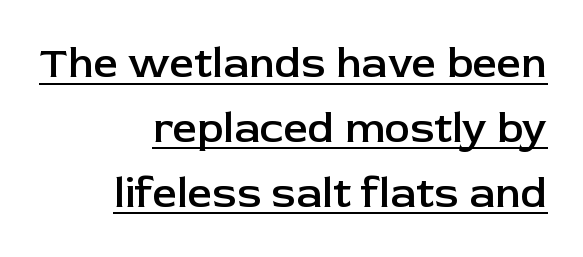
{"serif": "no", "italic": "no", "bold": "semi", "weight": "semibold", "width": "normal", "stroke_contrast": "low", "x_height": "medium", "monospaced": "no", "underline": "yes", "align": "right", "line_spacing": "normal", "line_spacing_ratio": 1.51, "letter_spacing": "normal", "letter_spacing_em": 0.0, "glyph_px": 43}
